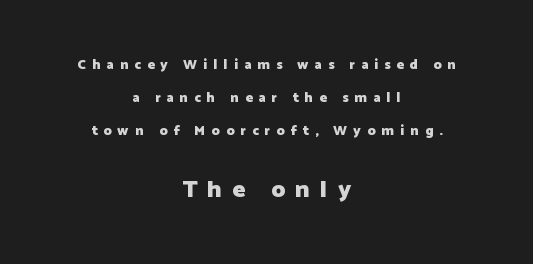
The string is rendered with underlining switched off. The rendering enlarges the type as you move from the upper chunk to the lower. The font's upright variant was chosen for this text. Is the letter spacing exaggerated? Yes — the characters are pushed far apart. The block of text is sparse from top to bottom, with ample space between rows.
